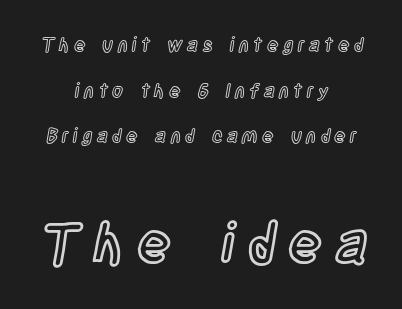
The image shows 56 px condensed type; set centered, loose line spacing (2.4x), unusually wide letter spacing (+0.23 em), not underlined; the second (bottom) block is 2.95x larger; a large x-height.
